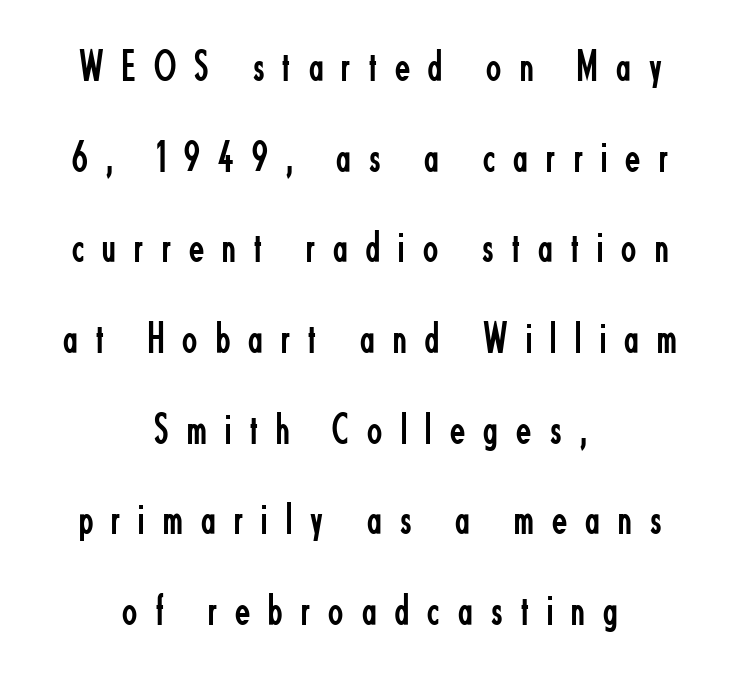
The image shows 44 px regular-weight, condensed sans-serif type, upright; set centered, loose line spacing (2.06x), unusually wide letter spacing (+0.42 em), not underlined; low stroke contrast and a small x-height.
